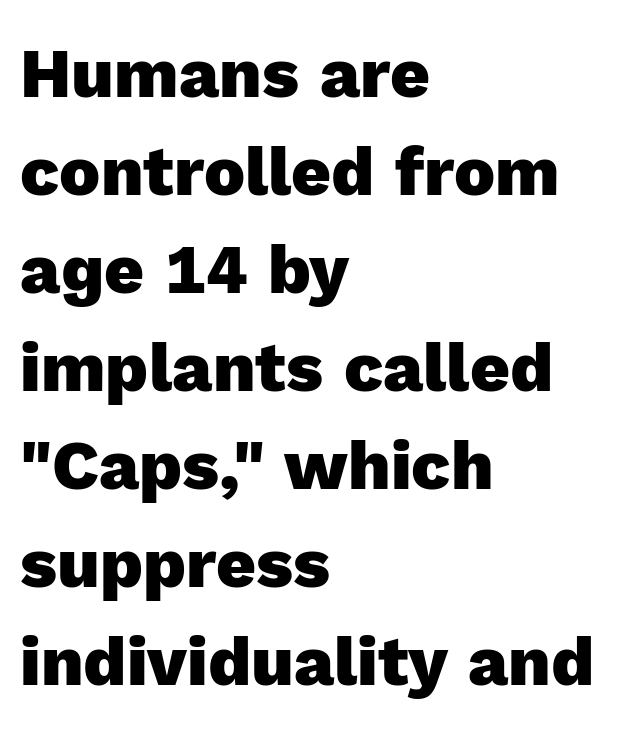
The image shows 69 px heavy sans-serif type, upright; set left-aligned, normal line spacing (1.42x), normal letter spacing, not underlined; a medium x-height.
